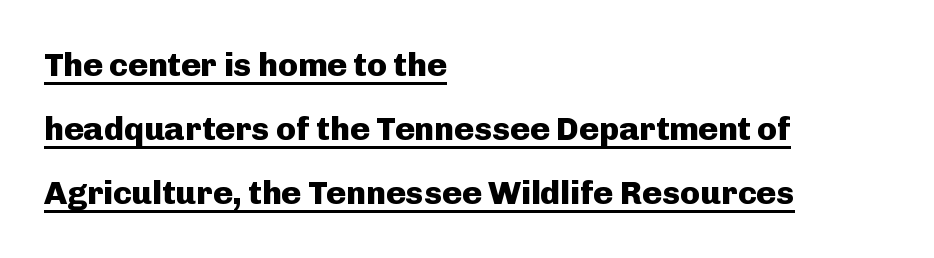
{"serif": "no", "italic": "no", "bold": "yes", "weight": "heavy", "width": "normal", "stroke_contrast": "low", "x_height": "medium", "monospaced": "no", "underline": "yes", "align": "left", "line_spacing": "loose", "line_spacing_ratio": 1.94, "letter_spacing": "normal", "letter_spacing_em": 0.0, "glyph_px": 33}
